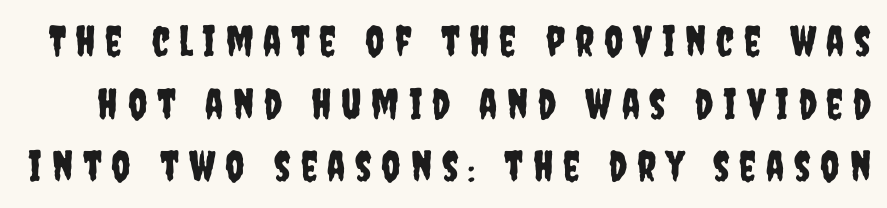
{"serif": "no", "italic": "no", "width": "condensed", "stroke_contrast": "low", "x_height": "large", "monospaced": "no", "underline": "no", "line_spacing": "normal", "line_spacing_ratio": 1.49, "letter_spacing": "wide", "letter_spacing_em": 0.23, "glyph_px": 42}
